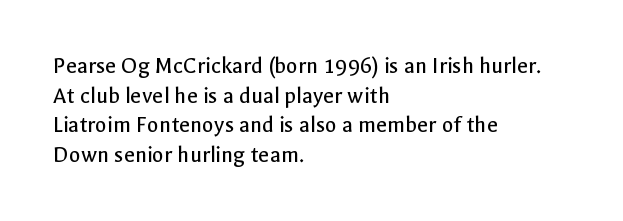
Q: Is the text bold? A: No.
Q: Is the text italic (slanted)? A: No, it is upright.
Q: Is the text underlined? A: No.
Q: How is the paragraph aligned? A: Left-aligned.
Q: Is the spacing between letters normal or unusually wide? A: Normal.
